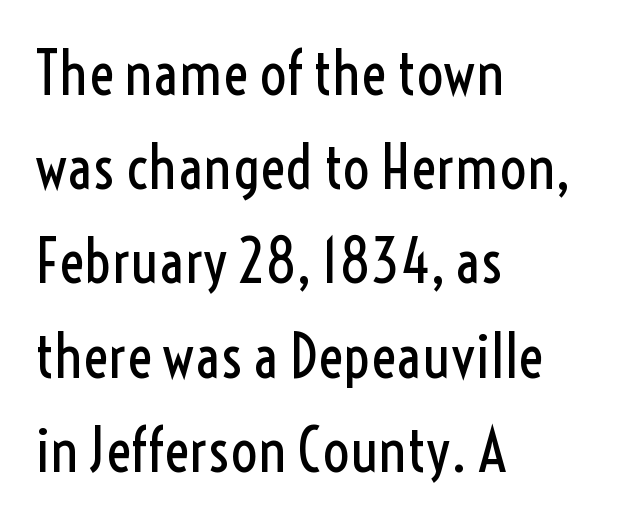
Q: Is the text bold? A: No.
Q: Is the text italic (slanted)? A: No, it is upright.
Q: Is the typeface a serif or a sans-serif typeface? A: Sans-serif.
Q: Is the text underlined? A: No.
Q: How is the paragraph aligned? A: Left-aligned.
Q: Is the spacing between letters normal or unusually wide? A: Normal.
Q: Is the spacing between lines tight, normal or loose? A: Normal.
Q: Width (condensed, normal, or wide)? A: Condensed.
Q: x-height? A: Medium.
Q: Monospaced? A: No.
